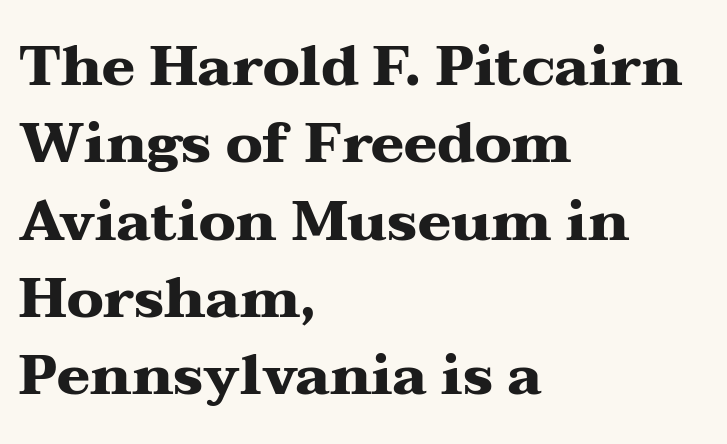
{"serif": "yes", "italic": "no", "bold": "yes", "weight": "heavy", "width": "wide", "stroke_contrast": "medium", "x_height": "medium", "monospaced": "no", "underline": "no", "align": "left", "line_spacing": "normal", "line_spacing_ratio": 1.38, "letter_spacing": "normal", "letter_spacing_em": 0.0, "glyph_px": 56}
